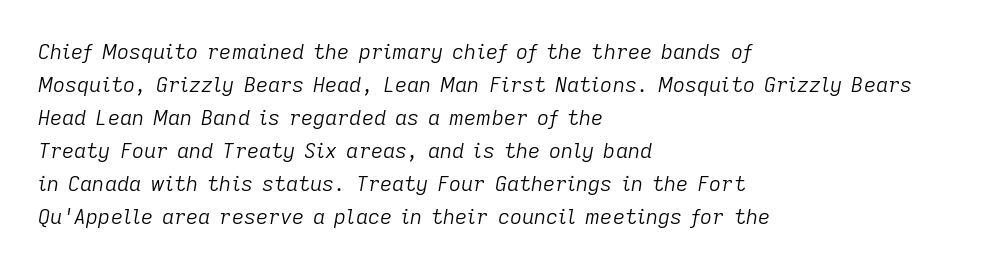
The image shows 21 px text type, italic (leaning right); set left-aligned, normal line spacing (1.57x), normal letter spacing, not underlined.
